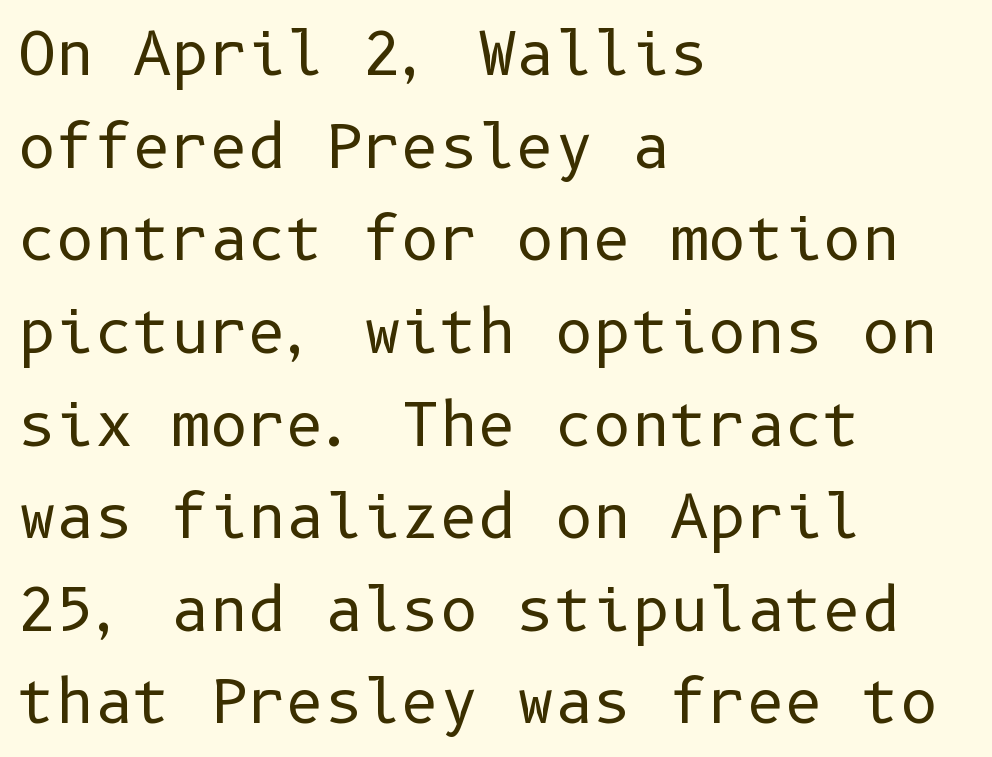
The lines sit at an ordinary, default distance from one another. No feet cap the strokes, marking this as sans-serif type. Plain, unruled lines of type. Characters remain perfectly vertical along every line. The typesetter chose a ragged-right arrangement here.
